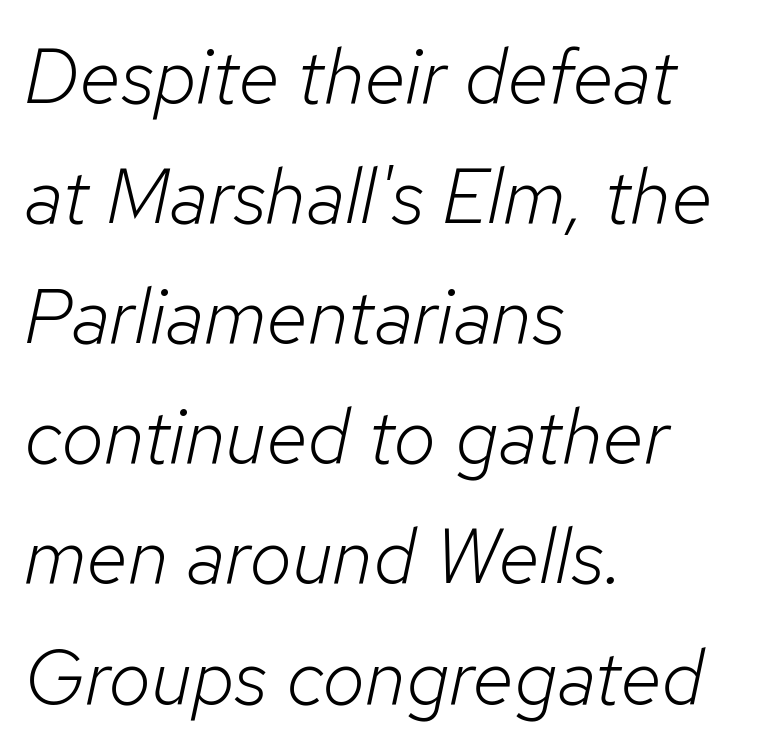
The image shows 77 px light type, italic (leaning right); set left-aligned, normal line spacing (1.56x), normal letter spacing, not underlined; low stroke contrast and a medium x-height.
